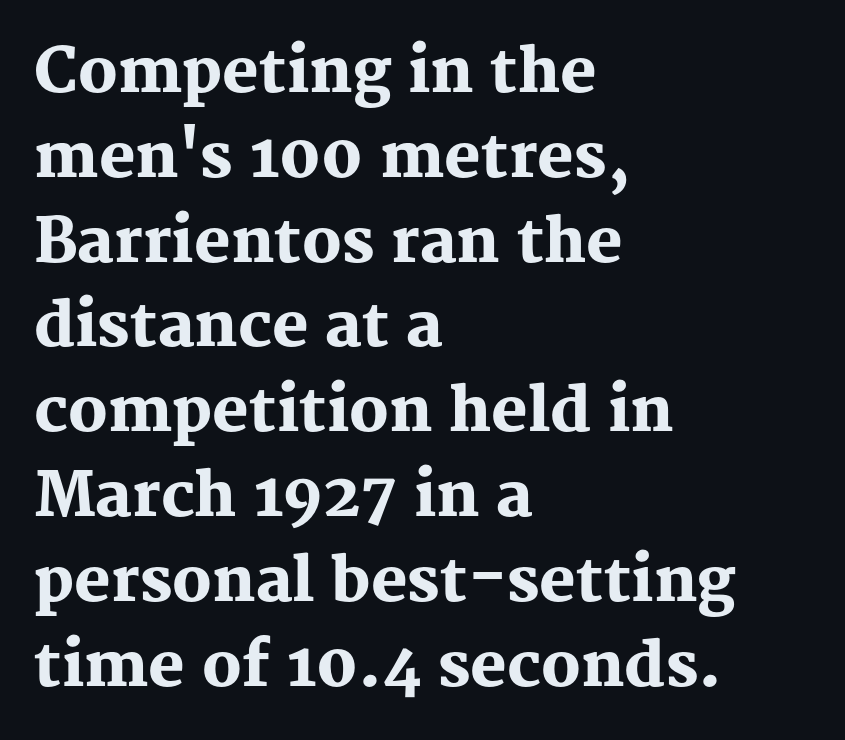
The image shows 61 px heavy serif type, upright; set left-aligned, normal line spacing (1.39x), normal letter spacing, not underlined; medium stroke contrast and a medium x-height.
